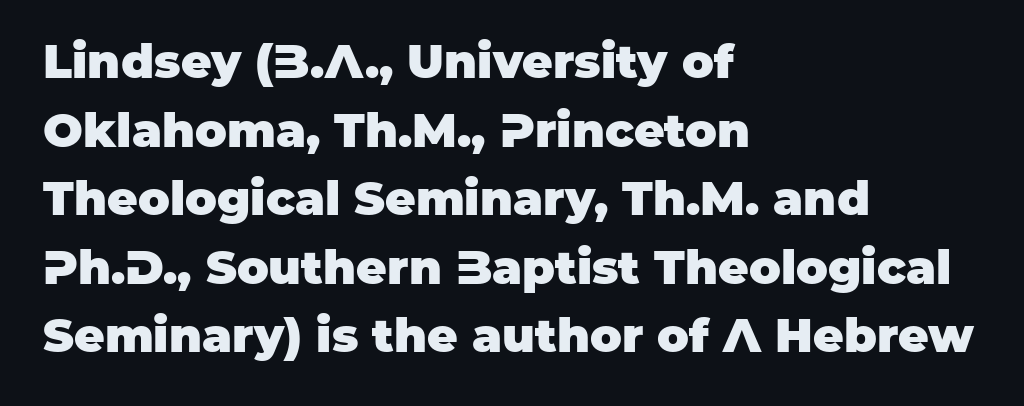
Here the designer chose a conventional face with non-uniform glyph widths. The designer left line spacing at the default. This rendering employs a face without finishing strokes, i.e., a sans-serif. The letterforms sit shoulder to shoulder at normal distance.
